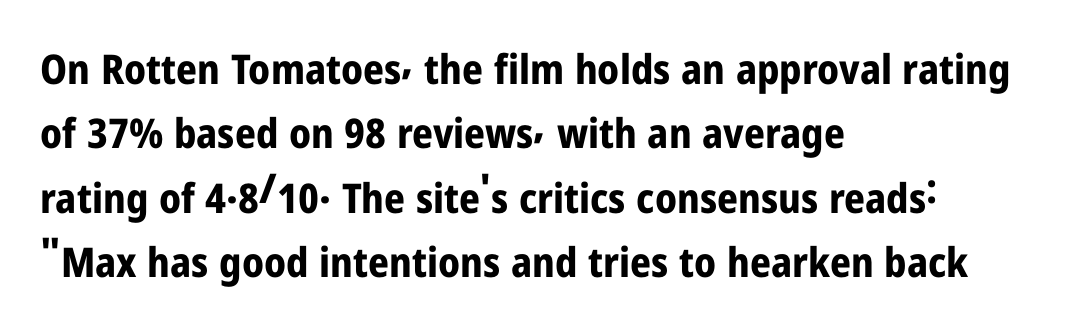
{"serif": "no", "italic": "no", "bold": "yes", "weight": "bold", "width": "condensed", "stroke_contrast": "low", "x_height": "medium", "monospaced": "no", "underline": "no", "align": "left", "line_spacing": "normal", "line_spacing_ratio": 1.57, "letter_spacing": "normal", "letter_spacing_em": 0.0, "glyph_px": 41}
